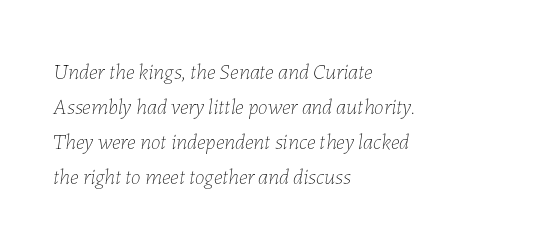
Q: Is the text bold? A: No.
Q: Is the text italic (slanted)? A: Yes, it leans right by about 7 degrees.
Q: Is the text underlined? A: No.
Q: How is the paragraph aligned? A: Left-aligned.
Q: Is the spacing between letters normal or unusually wide? A: Normal.
Q: Is the spacing between lines tight, normal or loose? A: Normal.
